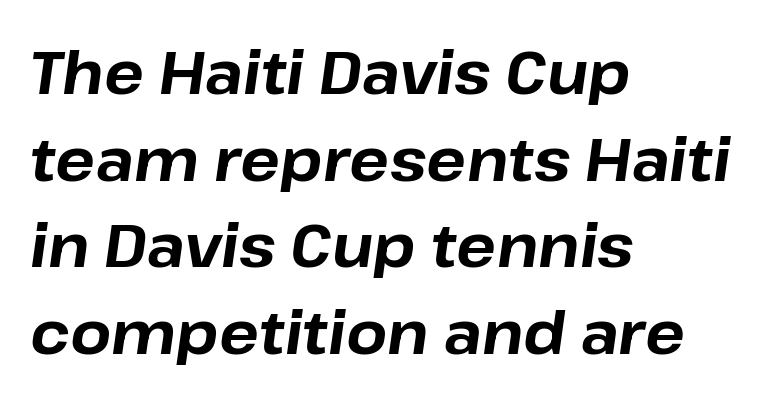
Q: Is the text bold? A: Yes.
Q: Is the text italic (slanted)? A: Yes, it leans right by about 8 degrees.
Q: Is the text underlined? A: No.
Q: How is the paragraph aligned? A: Left-aligned.
Q: Is the spacing between letters normal or unusually wide? A: Normal.
Q: Is the spacing between lines tight, normal or loose? A: Normal.
Q: Width (condensed, normal, or wide)? A: Normal.
Q: Stroke contrast? A: Low.
Q: x-height? A: Medium.
Q: Monospaced? A: No.
